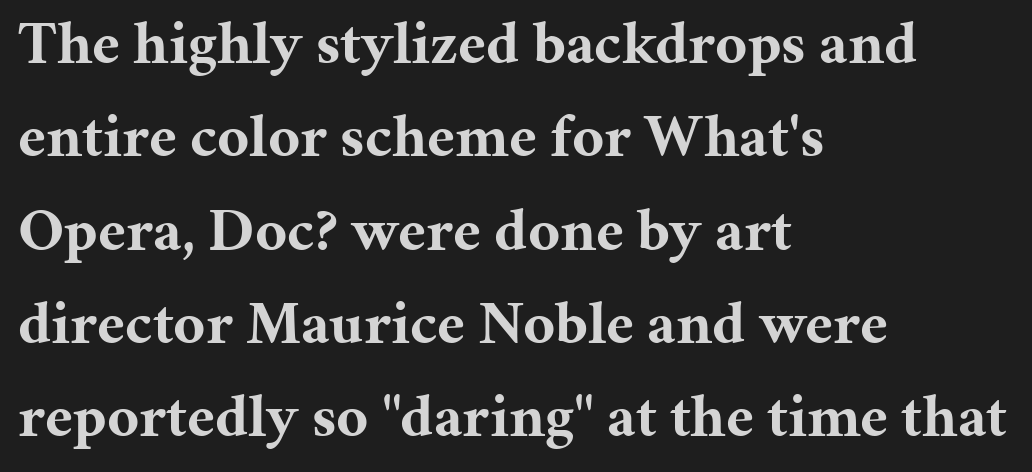
The image shows 61 px bold serif type, upright; set left-aligned, normal line spacing (1.53x), normal letter spacing, not underlined; medium stroke contrast and a medium x-height.
